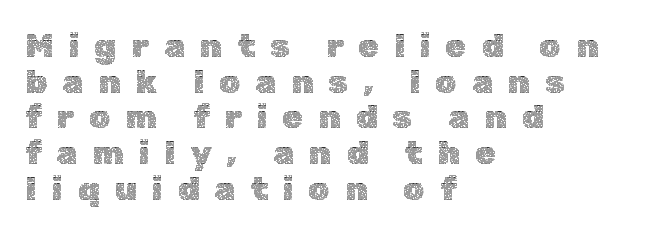
Q: Is the text bold? A: No.
Q: Is the text italic (slanted)? A: No, it is upright.
Q: Is the text underlined? A: No.
Q: How is the paragraph aligned? A: Left-aligned.
Q: Is the spacing between letters normal or unusually wide? A: Unusually wide.
Q: Is the spacing between lines tight, normal or loose? A: Tight.
Q: Width (condensed, normal, or wide)? A: Normal.
Q: x-height? A: Medium.
Q: Monospaced? A: No.
